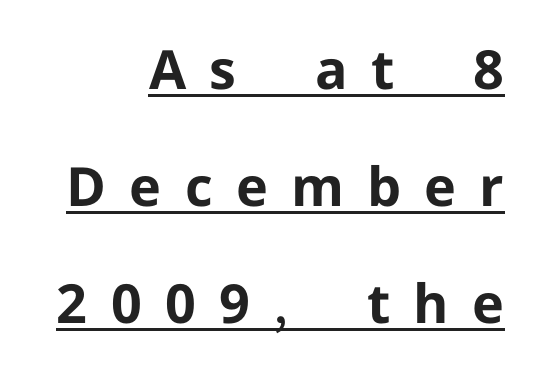
{"serif": "no", "italic": "no", "bold": "yes", "weight": "bold", "width": "normal", "stroke_contrast": "low", "x_height": "medium", "monospaced": "no", "underline": "yes", "align": "right", "line_spacing": "loose", "line_spacing_ratio": 2.17, "letter_spacing": "wide", "letter_spacing_em": 0.43, "glyph_px": 54}
